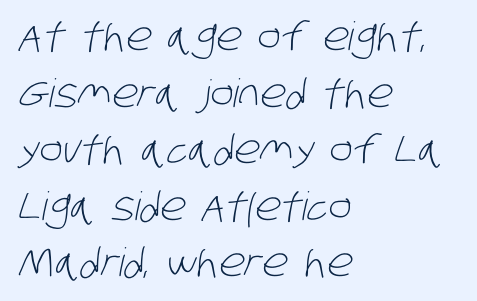
These lines keep a tight, regular rhythm from letter to letter. Glance below the letters and you will spot only blank space. Each new line begins a customary step beneath the previous one. The lines in this sample share a left origin and differ only in where they stop.
